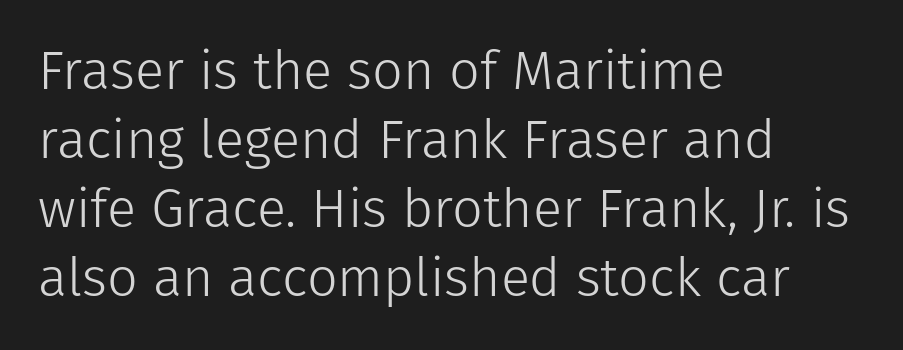
Does the copy run flush right? No — it runs flush left. Short note: letters normally spaced. The type sits square on the baseline with zero lean. This sample has the flowing, uneven cadence of proportional lettering. What's the leading like? Ordinary, nothing unusual. The zone under the glyphs is completely vacant.
